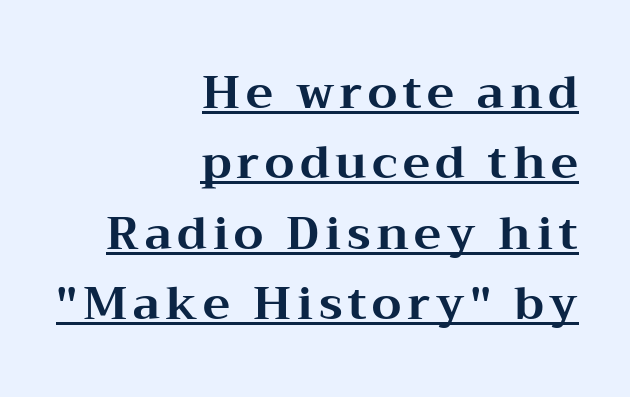
Q: Is the text bold? A: Yes.
Q: Is the text italic (slanted)? A: No, it is upright.
Q: Is the typeface a serif or a sans-serif typeface? A: Serif.
Q: Is the text underlined? A: Yes.
Q: How is the paragraph aligned? A: Right-aligned.
Q: Is the spacing between lines tight, normal or loose? A: Normal.
Q: Width (condensed, normal, or wide)? A: Wide.
Q: Stroke contrast? A: Medium.
Q: x-height? A: Medium.
Q: Monospaced? A: No.
